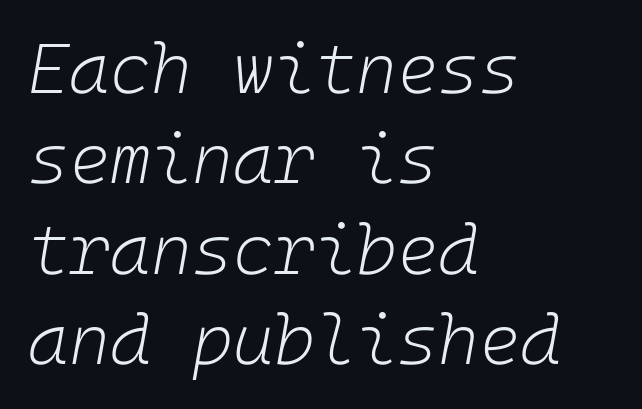
A student would call this left alignment; a typographer would say flush left, rag right. No letter is thick-stroked: the sample isn't bold. Nobody drew a line under any word here. If you measured baseline to baseline, you'd find a middling distance. Observe the ordinary spacing: letters are neighbours, not strangers.
